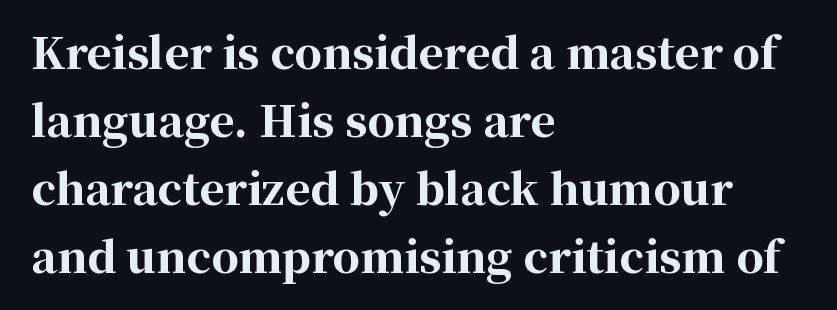
Q: Is the text bold? A: Yes.
Q: Is the text italic (slanted)? A: No, it is upright.
Q: Is the typeface a serif or a sans-serif typeface? A: Serif.
Q: Is the text underlined? A: No.
Q: How is the paragraph aligned? A: Left-aligned.
Q: Is the spacing between letters normal or unusually wide? A: Normal.
Q: Is the spacing between lines tight, normal or loose? A: Normal.
Q: Width (condensed, normal, or wide)? A: Normal.
Q: Stroke contrast? A: High.
Q: x-height? A: Medium.
Q: Monospaced? A: No.
